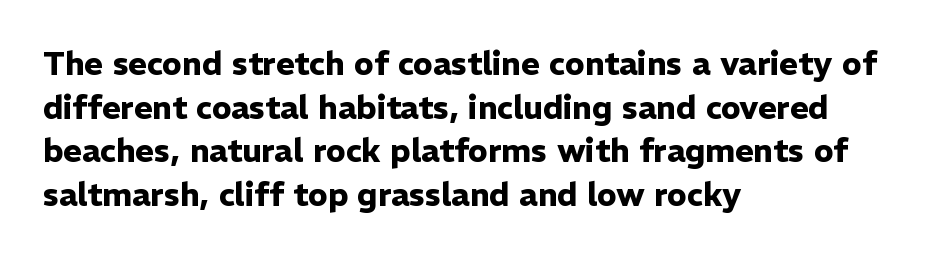
Spacing between characters is what you'd get straight out of the box. Notice how descenders clear the ascenders below comfortably — that's standard leading. The passage shown is emphatically bold. The face used here is proportionally spaced, like ordinary book or web type.
